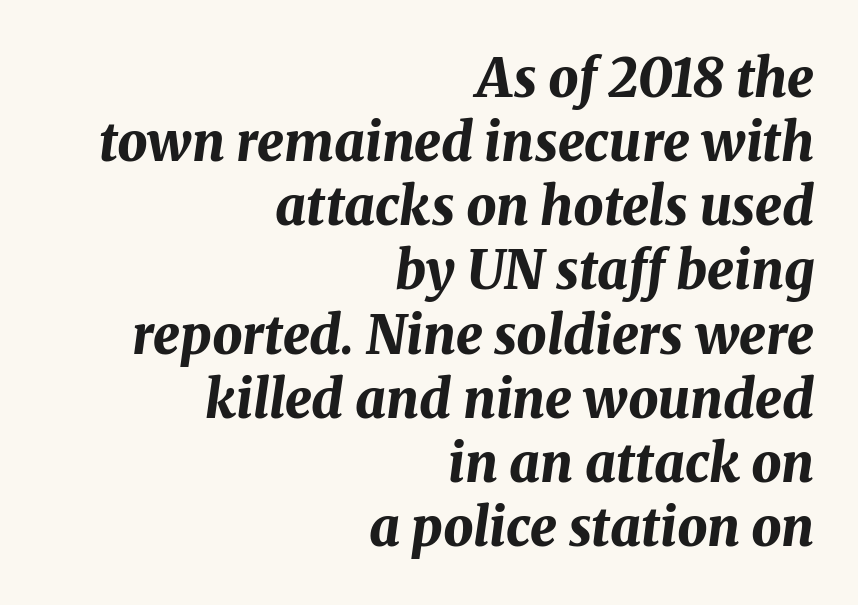
{"italic": "yes", "lean": "right", "slant_degrees": 8, "bold": "yes", "weight": "bold", "width": "normal", "stroke_contrast": "medium", "x_height": "medium", "monospaced": "no", "underline": "no", "align": "right", "line_spacing_ratio": 1.21, "letter_spacing": "normal", "letter_spacing_em": 0.0, "glyph_px": 53}
